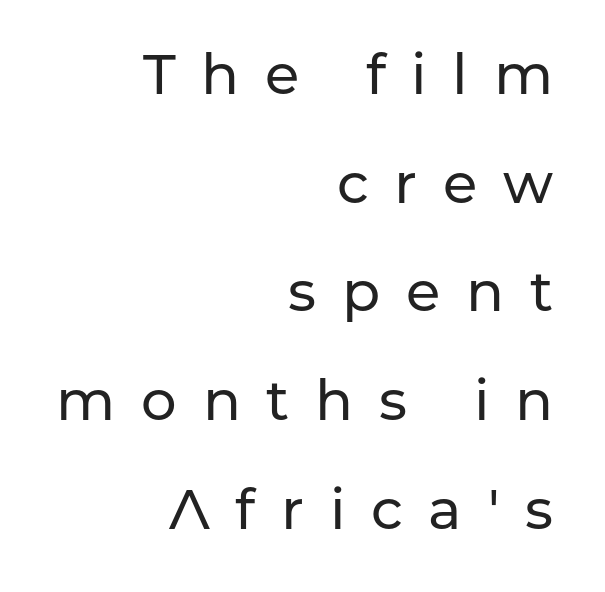
Is this a fixed-width face? No — the glyphs have proportional, varying widths. The passage shown has open, widely tracked lettering throughout. Italic: no, the glyphs are upright roman. The rendering uses a large line-height, opening up the rows. Compared with a flush-left layout, this one pins lines to the opposite, right side.
